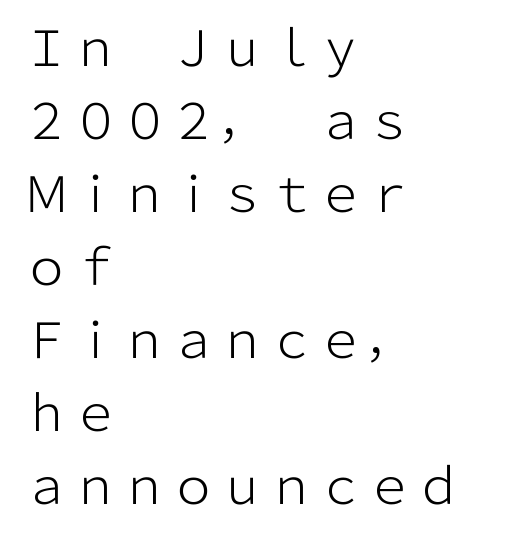
{"serif": "no", "italic": "no", "bold": "no", "weight": "light", "width": "normal", "stroke_contrast": "low", "x_height": "medium", "monospaced": "no", "underline": "no", "align": "left", "line_spacing": "normal", "line_spacing_ratio": 1.49, "letter_spacing": "normal", "letter_spacing_em": 0.0, "glyph_px": 49}
